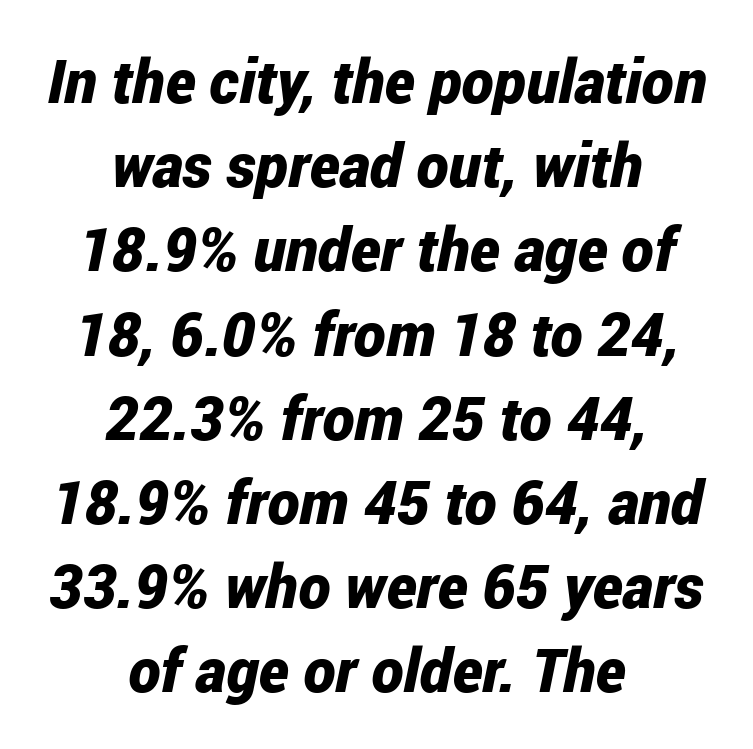
{"italic": "yes", "lean": "right", "slant_degrees": 12, "bold": "yes", "weight": "bold", "width": "condensed", "stroke_contrast": "low", "x_height": "medium", "monospaced": "no", "underline": "no", "align": "center", "line_spacing": "normal", "line_spacing_ratio": 1.38, "letter_spacing": "normal", "letter_spacing_em": 0.0, "glyph_px": 61}
